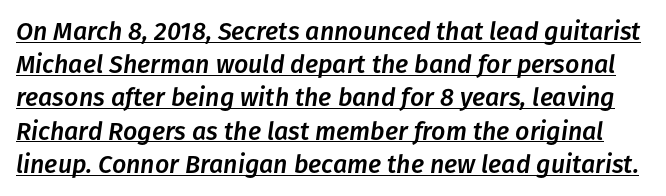
Q: Is the text italic (slanted)? A: Yes, it leans right by about 8 degrees.
Q: Is the text underlined? A: Yes.
Q: Is the spacing between letters normal or unusually wide? A: Normal.
Q: Is the spacing between lines tight, normal or loose? A: Normal.
